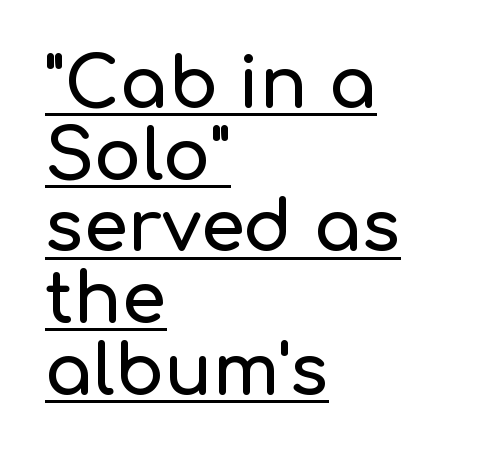
This sample is left-justified, so line endings fall wherever the words run out. Note the varied advance widths — an 'i' is clearly narrower than an 'm'. Rendered with straight, roman letterforms. Honestly, the letter spacing is just normal — you wouldn't notice it. Descenders here cross a horizontal rule under the line. Are there feet on the stems? There aren't — it's a sans.
